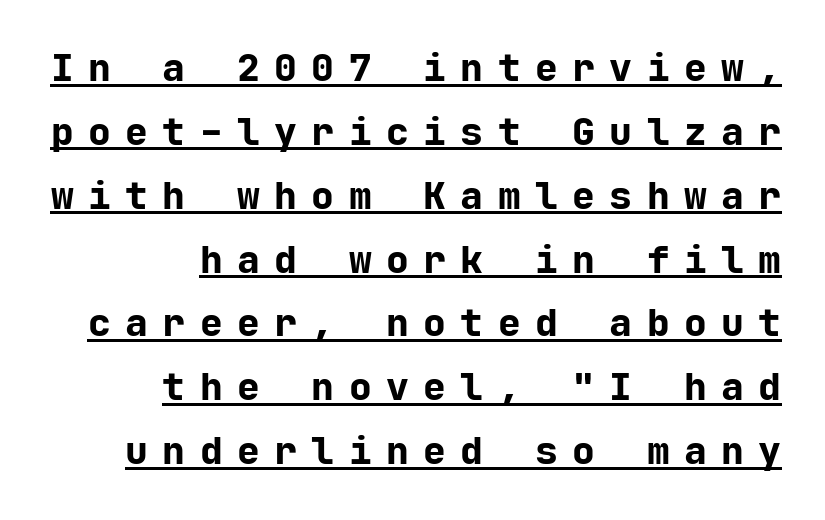
{"serif": "no", "italic": "no", "bold": "yes", "weight": "bold", "width": "normal", "stroke_contrast": "low", "x_height": "medium", "monospaced": "yes", "underline": "yes", "align": "right", "line_spacing": "normal", "line_spacing_ratio": 1.68, "letter_spacing": "wide", "letter_spacing_em": 0.38, "glyph_px": 38}
